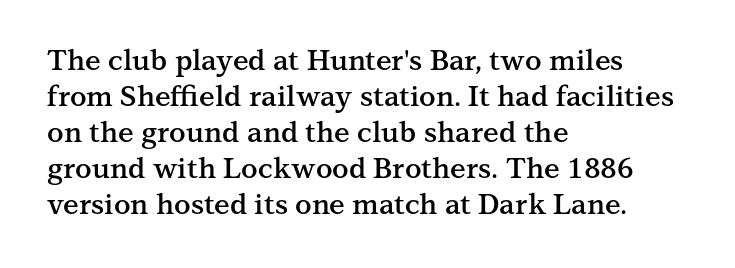
{"serif": "yes", "italic": "no", "bold": "semi", "weight": "semibold", "width": "normal", "stroke_contrast": "medium", "x_height": "medium", "monospaced": "no", "underline": "no", "align": "left", "line_spacing": "normal", "line_spacing_ratio": 1.29, "letter_spacing": "normal", "letter_spacing_em": 0.0, "glyph_px": 28}
